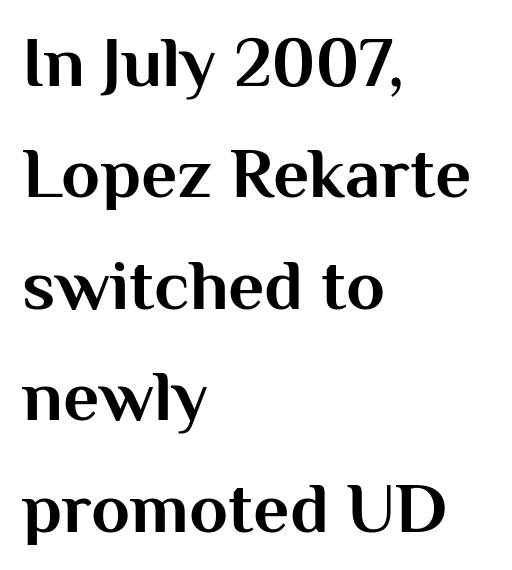
Line spacing here is normal. The typeface chosen for these lines omits serifs. What stands out about the letter spacing? Nothing — it is the standard amount. Spacing verdict: proportional, widths tailored to each character.
